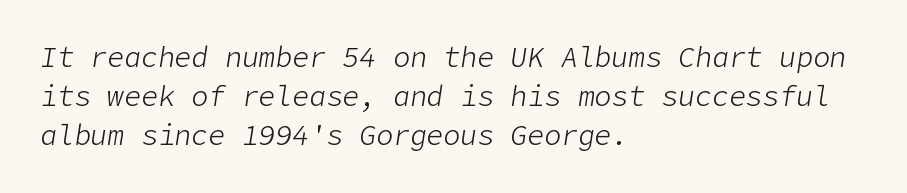
The image shows 28 px light type, italic (leaning right); set left-aligned, normal line spacing (1.4x), normal letter spacing, not underlined; low stroke contrast and a medium x-height.
